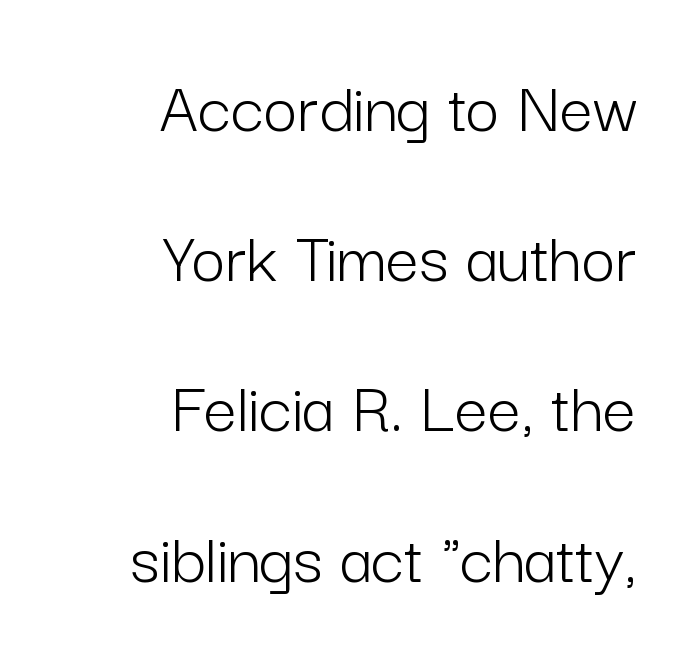
Q: Is the text bold? A: No.
Q: Is the text italic (slanted)? A: No, it is upright.
Q: Is the typeface a serif or a sans-serif typeface? A: Sans-serif.
Q: Is the text underlined? A: No.
Q: How is the paragraph aligned? A: Right-aligned.
Q: Is the spacing between letters normal or unusually wide? A: Normal.
Q: Is the spacing between lines tight, normal or loose? A: Loose.
Q: Width (condensed, normal, or wide)? A: Normal.
Q: Stroke contrast? A: Low.
Q: x-height? A: Medium.
Q: Monospaced? A: No.
